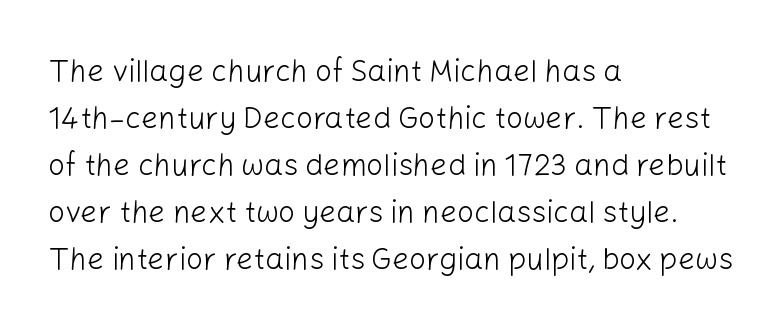
Q: Is the text bold? A: No.
Q: Is the text italic (slanted)? A: No, it is upright.
Q: Is the typeface a serif or a sans-serif typeface? A: Sans-serif.
Q: Is the text underlined? A: No.
Q: How is the paragraph aligned? A: Left-aligned.
Q: Is the spacing between letters normal or unusually wide? A: Normal.
Q: Is the spacing between lines tight, normal or loose? A: Normal.
Q: Width (condensed, normal, or wide)? A: Normal.
Q: Stroke contrast? A: Low.
Q: x-height? A: Medium.
Q: Monospaced? A: No.
